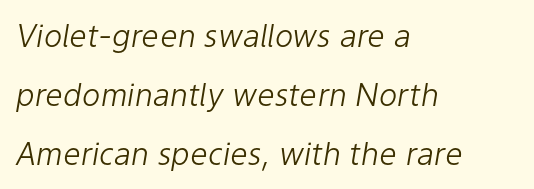
The image shows 31 px light type, italic (leaning right); set left-aligned, loose line spacing (1.9x), normal letter spacing, not underlined; low stroke contrast and a medium x-height.
